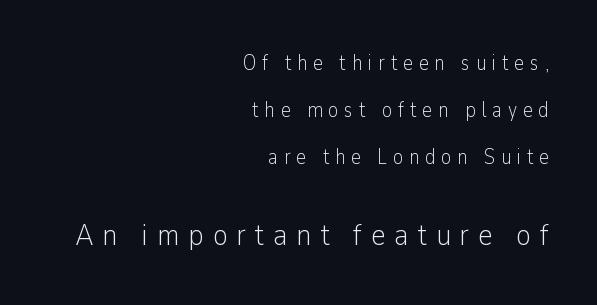
The image shows 31 px light, condensed sans-serif type, upright; set right-aligned, loose line spacing (2.23x), unusually wide letter spacing (+0.28 em), not underlined; the second (bottom) block is 1.48x larger; low stroke contrast and a medium x-height.
